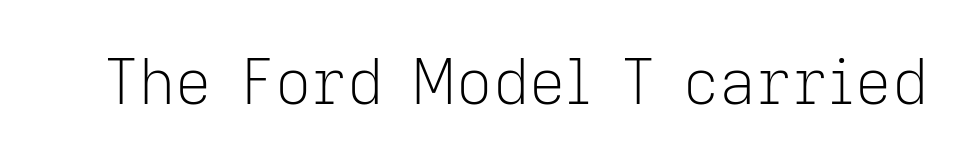
{"serif": "no", "italic": "no", "bold": "no", "weight": "light", "width": "normal", "stroke_contrast": "low", "x_height": "medium", "monospaced": "no", "underline": "no", "letter_spacing": "normal", "letter_spacing_em": 0.0, "glyph_px": 63}
